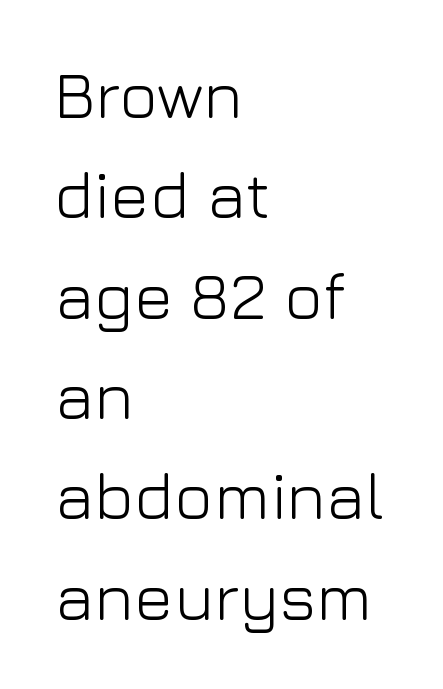
{"serif": "no", "italic": "no", "bold": "no", "weight": "light", "width": "normal", "stroke_contrast": "low", "x_height": "medium", "monospaced": "no", "underline": "no", "align": "left", "line_spacing": "normal", "line_spacing_ratio": 1.52, "letter_spacing": "normal", "letter_spacing_em": 0.0, "glyph_px": 66}
